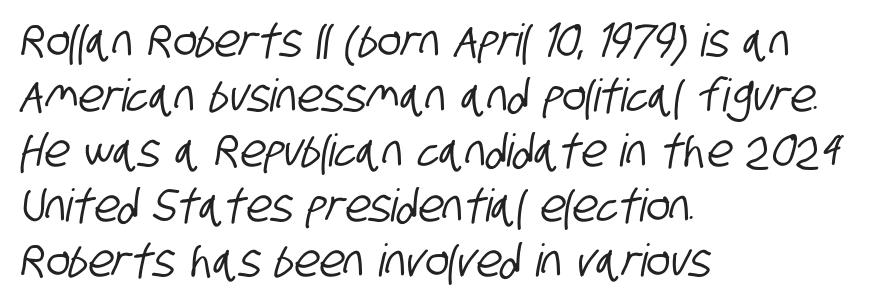
{"serif": "no", "width": "condensed", "stroke_contrast": "low", "x_height": "large", "monospaced": "no", "underline": "no", "align": "left", "line_spacing_ratio": 1.22, "letter_spacing": "normal", "letter_spacing_em": 0.0, "glyph_px": 45}
